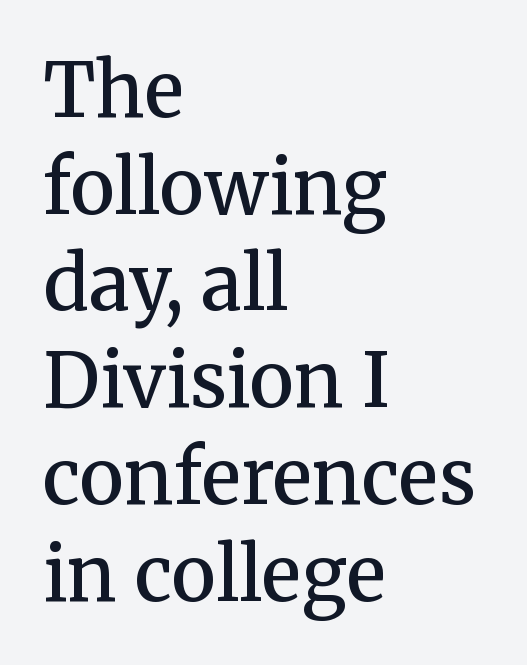
Q: Is the text bold? A: Semi-bold.
Q: Is the text italic (slanted)? A: No, it is upright.
Q: Is the typeface a serif or a sans-serif typeface? A: Serif.
Q: Is the text underlined? A: No.
Q: How is the paragraph aligned? A: Left-aligned.
Q: Is the spacing between letters normal or unusually wide? A: Normal.
Q: Is the spacing between lines tight, normal or loose? A: Normal.
Q: Width (condensed, normal, or wide)? A: Normal.
Q: Stroke contrast? A: Medium.
Q: x-height? A: Medium.
Q: Monospaced? A: No.
